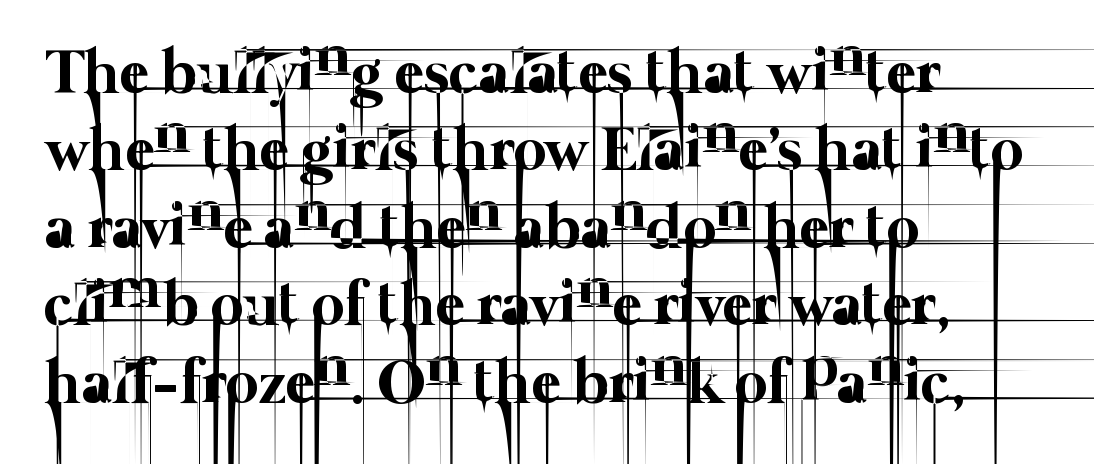
Note the varied advance widths — an 'i' is clearly narrower than an 'm'. On a weight scale, this lands at 450 or below. A typesetter would call this zero additional tracking. Only glyphs here, with clear space below each row.
